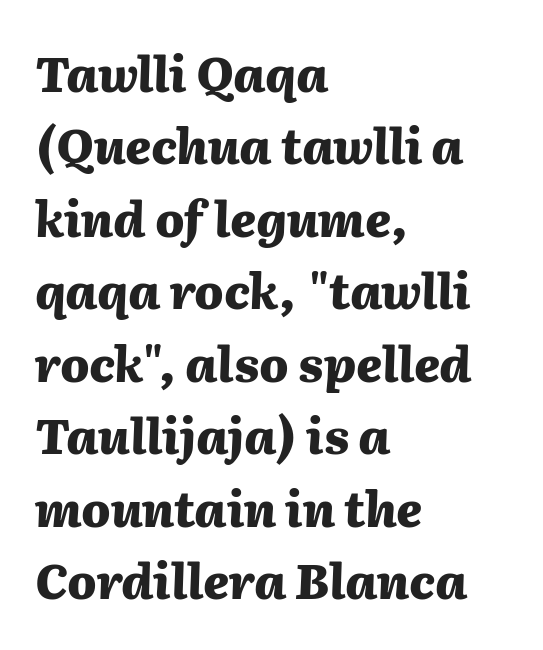
{"italic": "yes", "lean": "right", "slant_degrees": 2, "bold": "yes", "weight": "heavy", "width": "normal", "stroke_contrast": "medium", "x_height": "medium", "monospaced": "no", "underline": "no", "align": "left", "line_spacing": "normal", "line_spacing_ratio": 1.51, "letter_spacing": "normal", "letter_spacing_em": 0.0, "glyph_px": 48}
